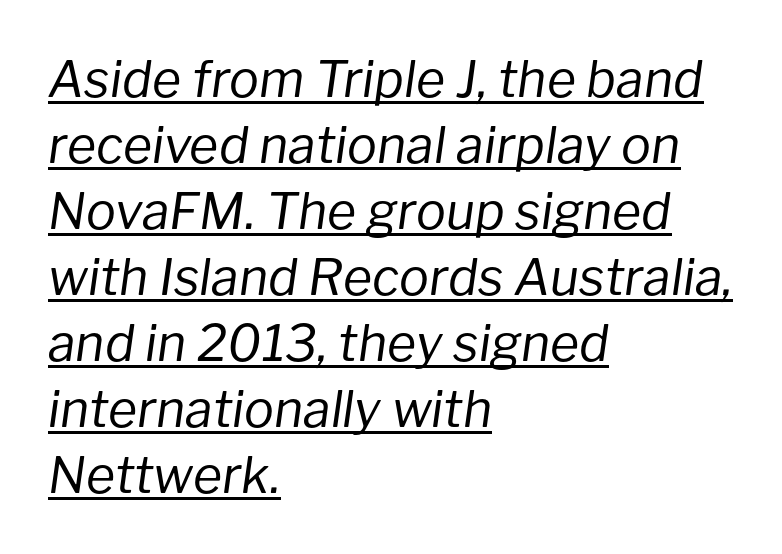
Q: Is the text bold? A: No.
Q: Is the text italic (slanted)? A: Yes, it leans right by about 8 degrees.
Q: Is the text underlined? A: Yes.
Q: How is the paragraph aligned? A: Left-aligned.
Q: Is the spacing between letters normal or unusually wide? A: Normal.
Q: Is the spacing between lines tight, normal or loose? A: Normal.
Q: Width (condensed, normal, or wide)? A: Normal.
Q: Stroke contrast? A: Low.
Q: x-height? A: Medium.
Q: Monospaced? A: No.
